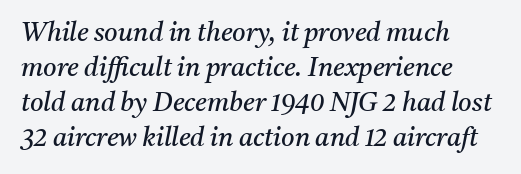
The image shows 26 px text type, italic (leaning right); set left-aligned, normal line spacing (1.34x), normal letter spacing, not underlined.
